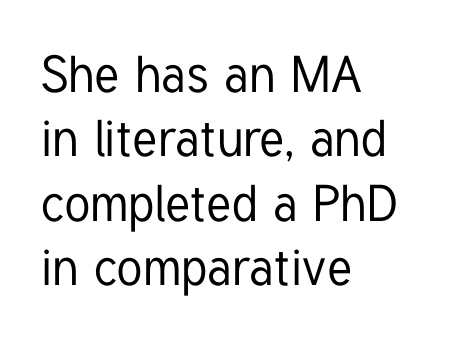
The line texture is even and compact thanks to regular tracking. Descender tails drop into unmarked territory. What kind of face is this? One without serifs — a sans. Line spacing here is normal.
